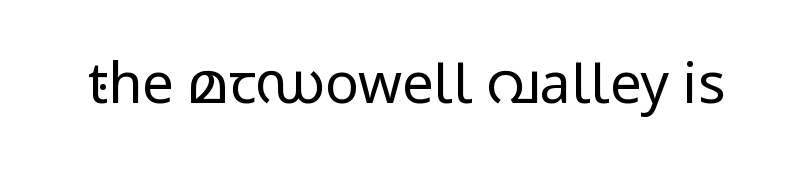
Check where the strokes stop: nothing finishes them off — pure sans. The rendering keeps characters at their native spacing. Lines of text with bare space underneath. No extra ink here — the face is not bold. You could not count columns in this text — the font is proportionally spaced. The axis of the letterforms is exactly vertical.
